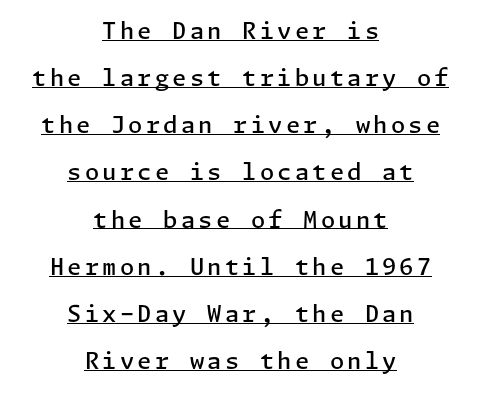
{"italic": "no", "bold": "semi", "underline": "yes", "align": "center", "line_spacing": "loose", "line_spacing_ratio": 2.05, "glyph_px": 23}
